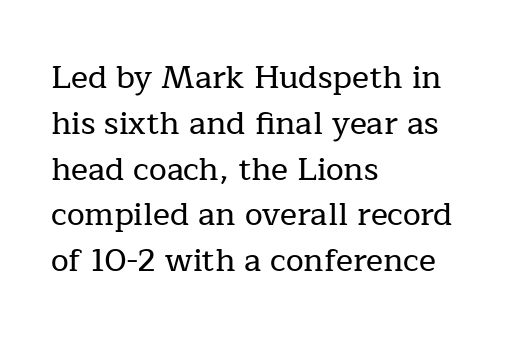
Q: Is the text italic (slanted)? A: No, it is upright.
Q: Is the typeface a serif or a sans-serif typeface? A: Serif.
Q: Is the text underlined? A: No.
Q: How is the paragraph aligned? A: Left-aligned.
Q: Is the spacing between letters normal or unusually wide? A: Normal.
Q: Is the spacing between lines tight, normal or loose? A: Normal.
Q: Width (condensed, normal, or wide)? A: Normal.
Q: Stroke contrast? A: Low.
Q: x-height? A: Medium.
Q: Monospaced? A: No.
